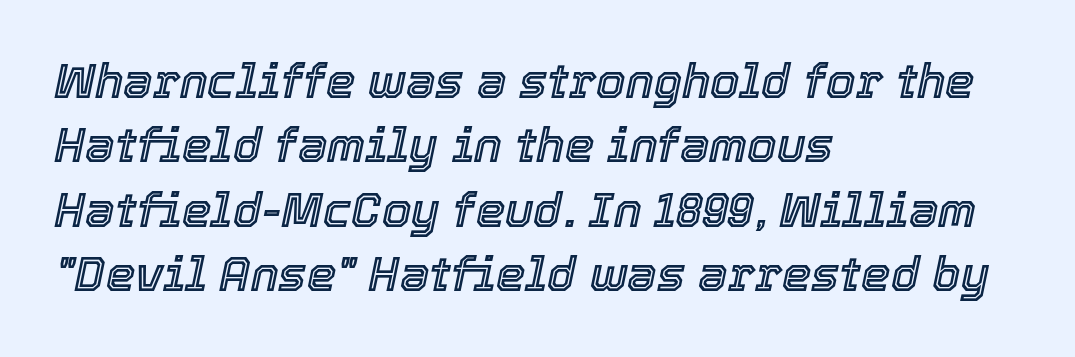
The image shows 47 px text type, italic (leaning right); set left-aligned, normal line spacing (1.37x), normal letter spacing, not underlined; a medium x-height.
